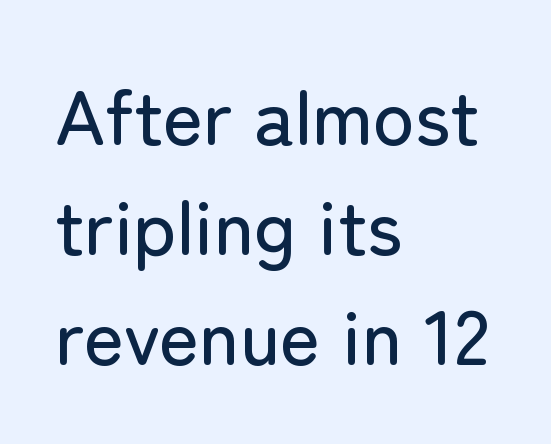
Grotesque or geometric, the face here clearly has no serifs. Observe the ordinary spacing: letters are neighbours, not strangers. Spacing verdict: proportional, widths tailored to each character. Unlike italic type, these characters show no tilt at all. A normal amount of white space separates one row of letters from the next. The space beneath each line is pristine and unruled.
